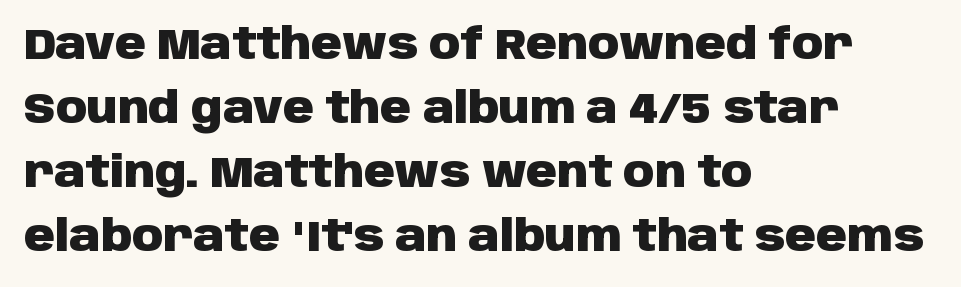
{"serif": "no", "italic": "no", "bold": "yes", "weight": "heavy", "width": "normal", "stroke_contrast": "low", "x_height": "large", "monospaced": "no", "underline": "no", "align": "left", "line_spacing": "normal", "line_spacing_ratio": 1.49, "letter_spacing": "normal", "letter_spacing_em": 0.0, "glyph_px": 43}
